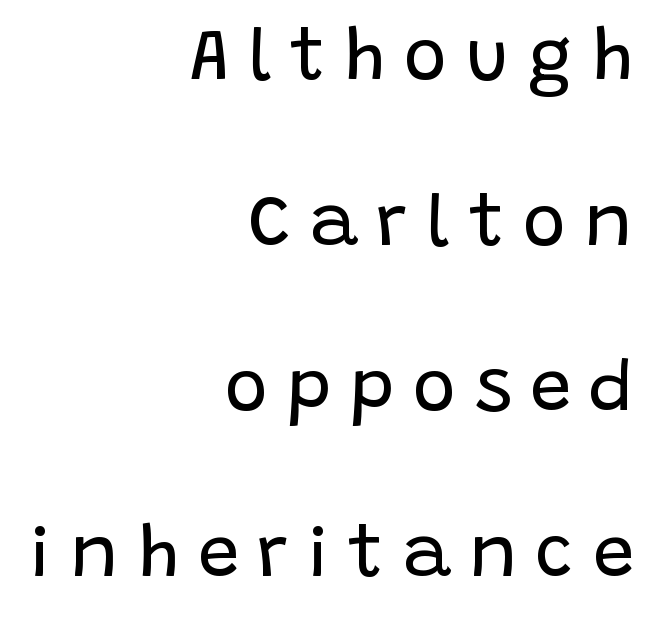
The image shows 73 px regular-weight sans-serif type, upright; set right-aligned, loose line spacing (2.27x), unusually wide letter spacing (+0.26 em), not underlined; low stroke contrast and a large x-height.
